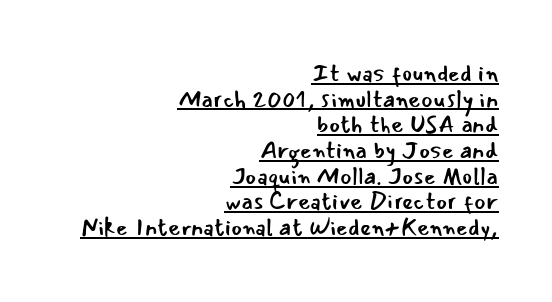
{"italic": "no", "bold": "no", "underline": "yes", "align": "right", "line_spacing": "tight", "line_spacing_ratio": 1.07, "letter_spacing": "normal", "letter_spacing_em": 0.0, "glyph_px": 24}
